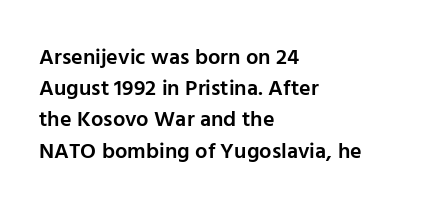
Q: Is the text bold? A: Semi-bold.
Q: Is the text italic (slanted)? A: No, it is upright.
Q: Is the text underlined? A: No.
Q: How is the paragraph aligned? A: Left-aligned.
Q: Is the spacing between letters normal or unusually wide? A: Normal.
Q: Is the spacing between lines tight, normal or loose? A: Normal.
